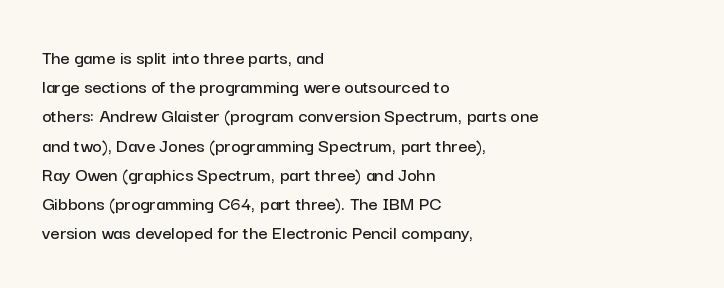
The image shows 20 px text type, upright; set left-aligned, normal line spacing (1.46x), normal letter spacing, not underlined.
